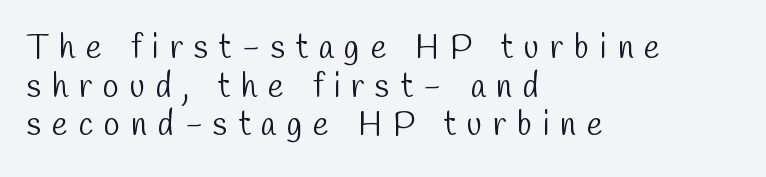
Look at the tracking — it's clearly loosened, letters drifting apart. These lines are rendered in a variable-pitch font. The lines in this sample share a left origin and differ only in where they stop. The designer went with a sans here, leaving each stem footless. Heaviness? Minimal to ordinary, like unemphasized prose.
